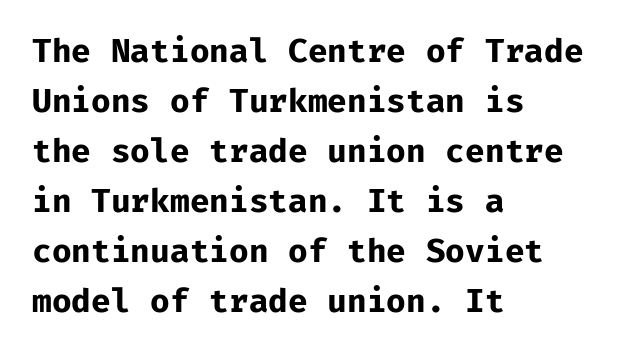
Q: Is the text bold? A: Yes.
Q: Is the text italic (slanted)? A: No, it is upright.
Q: Is the typeface a serif or a sans-serif typeface? A: Sans-serif.
Q: Is the text underlined? A: No.
Q: How is the paragraph aligned? A: Left-aligned.
Q: Is the spacing between letters normal or unusually wide? A: Normal.
Q: Is the spacing between lines tight, normal or loose? A: Normal.
Q: Width (condensed, normal, or wide)? A: Normal.
Q: Stroke contrast? A: Low.
Q: x-height? A: Medium.
Q: Monospaced? A: Yes.
